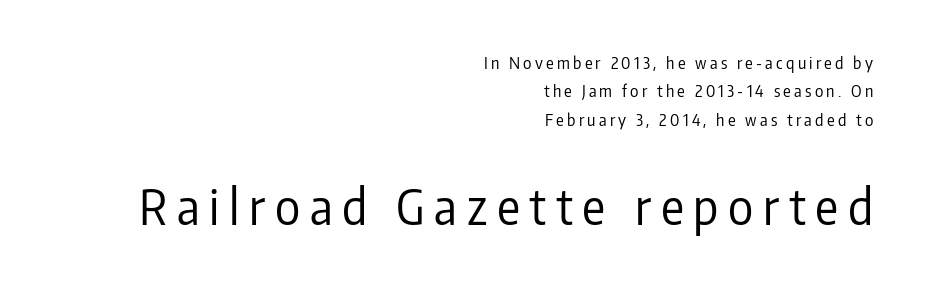
Between one letter and the next there's a generous, obvious gap. Do the letters lean? They stand straight. These lines are rendered in a variable-pitch font. The passage shown is not underscored anywhere. Larger block? The one below; the one above is distinctly smaller.
